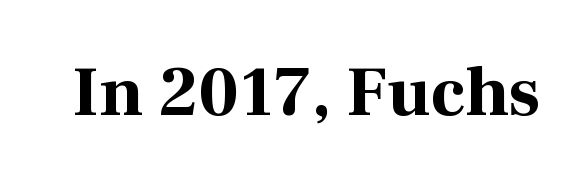
The image shows 70 px bold serif type, upright; set normal letter spacing, not underlined; high stroke contrast and a medium x-height.
